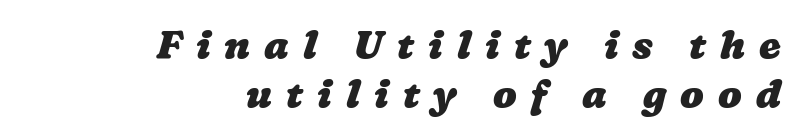
The image shows 39 px heavy, wide type; set right-aligned, normal line spacing (1.26x), unusually wide letter spacing (+0.36 em), not underlined; low stroke contrast and a medium x-height.
